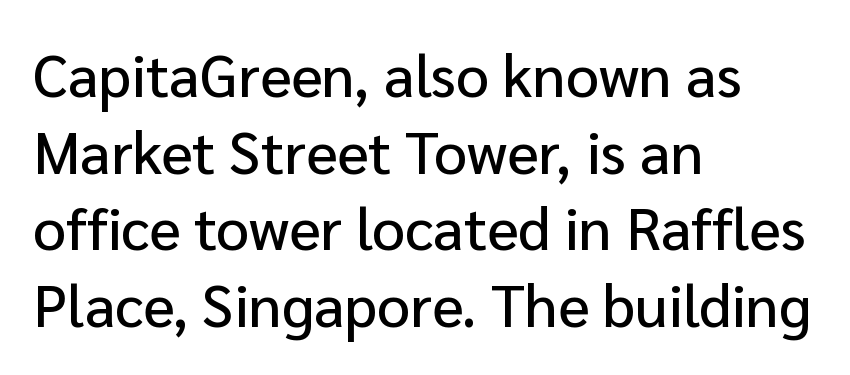
These lines are rendered in a variable-pitch font. The area under the type is left untouched. This rendering uses left alignment, leaving the right contour irregular. Caption: standard tracking, unaltered. Line spacing here is normal. Classification — sans serif.
